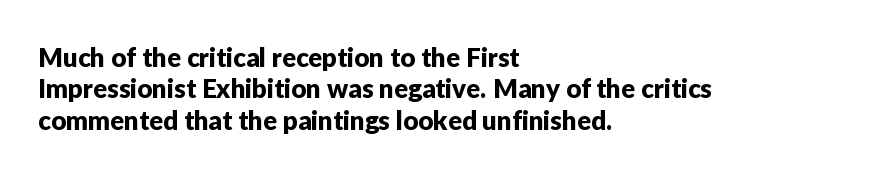
Q: Is the text italic (slanted)? A: No, it is upright.
Q: Is the text underlined? A: No.
Q: How is the paragraph aligned? A: Left-aligned.
Q: Is the spacing between letters normal or unusually wide? A: Normal.
